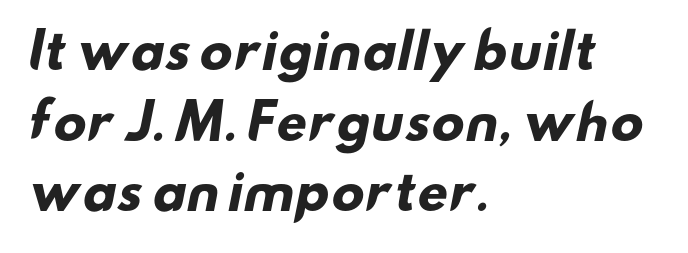
The image shows 48 px heavy, wide sans-serif type; set left-aligned, normal line spacing (1.47x), normal letter spacing, not underlined; low stroke contrast and a small x-height.
